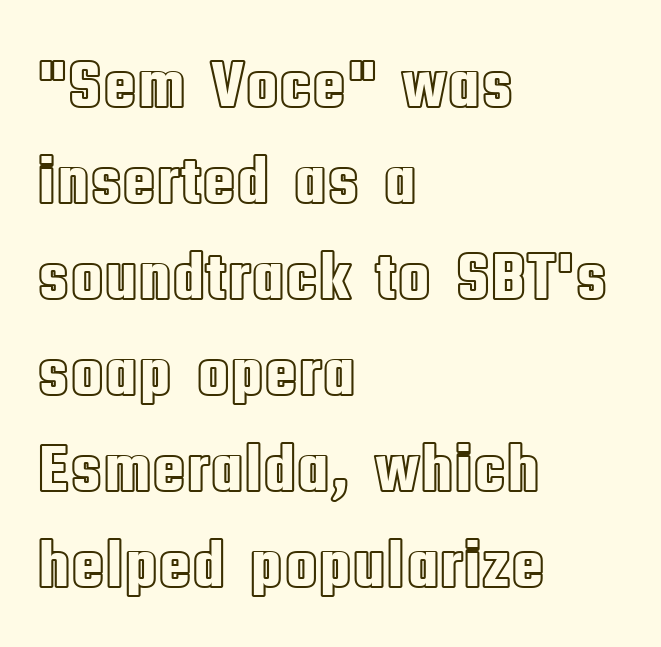
Q: Is the text italic (slanted)? A: No, it is upright.
Q: Is the text underlined? A: No.
Q: How is the paragraph aligned? A: Left-aligned.
Q: Is the spacing between letters normal or unusually wide? A: Normal.
Q: Is the spacing between lines tight, normal or loose? A: Normal.
Q: Width (condensed, normal, or wide)? A: Condensed.
Q: x-height? A: Large.
Q: Monospaced? A: No.
